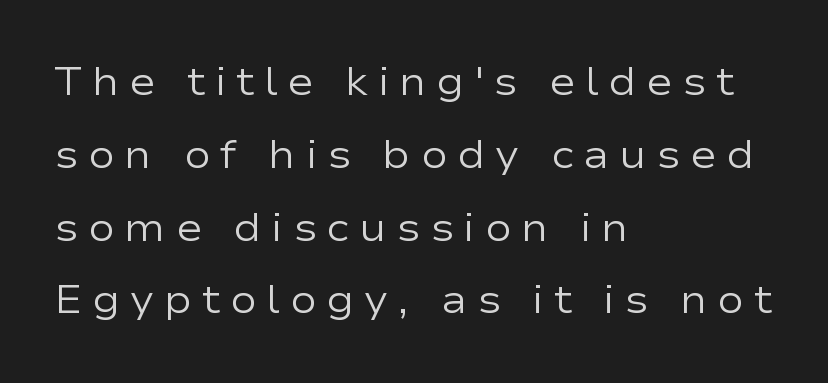
Bare-footed words on every line. Do the characters align in a grid? No, the font is proportional. This sample uses a sans-serif face. Stroke thickness stays within the range of a standard reading face or lighter. Every character sits straight up, as roman type does.
